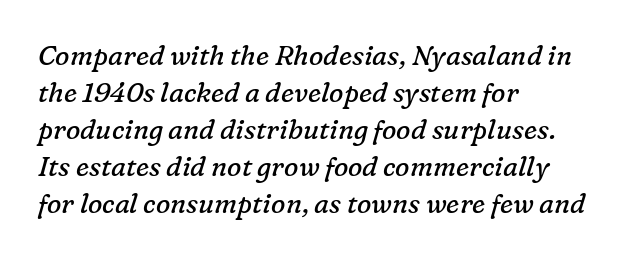
{"italic": "yes", "lean": "right", "slant_degrees": 16, "bold": "no", "underline": "no", "align": "left", "line_spacing": "normal", "line_spacing_ratio": 1.37, "letter_spacing": "normal", "letter_spacing_em": 0.0, "glyph_px": 27}
